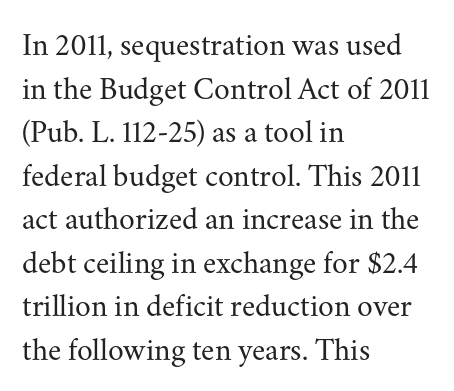
Q: Is the text bold? A: No.
Q: Is the text italic (slanted)? A: No, it is upright.
Q: Is the typeface a serif or a sans-serif typeface? A: Serif.
Q: Is the text underlined? A: No.
Q: How is the paragraph aligned? A: Left-aligned.
Q: Is the spacing between letters normal or unusually wide? A: Normal.
Q: Is the spacing between lines tight, normal or loose? A: Normal.
Q: Width (condensed, normal, or wide)? A: Normal.
Q: Stroke contrast? A: Medium.
Q: x-height? A: Small.
Q: Monospaced? A: No.
